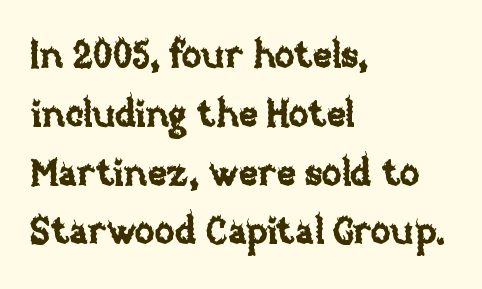
{"italic": "no", "width": "normal", "stroke_contrast": "low", "x_height": "large", "monospaced": "no", "underline": "no", "align": "left", "line_spacing": "normal", "line_spacing_ratio": 1.59, "letter_spacing": "normal", "letter_spacing_em": 0.0, "glyph_px": 37}
